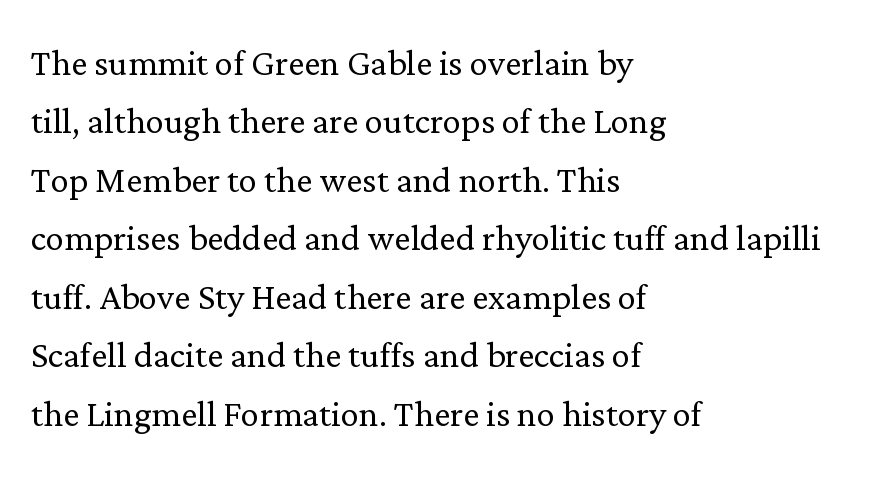
Between one letter and the next there's only the usual sliver of space. Quick note: not italic, upright. Examine the stroke ends and you'll spot serifs. Horizontal bands of white between lines are of average thickness.
